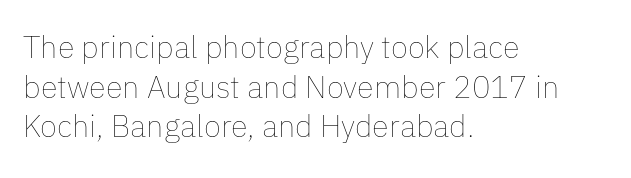
Q: Is the text bold? A: No.
Q: Is the text italic (slanted)? A: No, it is upright.
Q: Is the text underlined? A: No.
Q: How is the paragraph aligned? A: Left-aligned.
Q: Is the spacing between letters normal or unusually wide? A: Normal.
Q: Is the spacing between lines tight, normal or loose? A: Normal.
Q: Width (condensed, normal, or wide)? A: Normal.
Q: Stroke contrast? A: Low.
Q: x-height? A: Medium.
Q: Monospaced? A: No.
